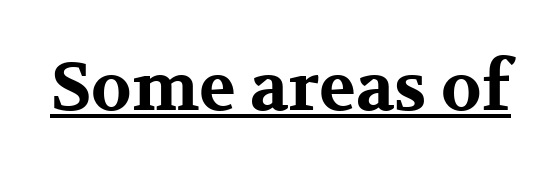
Character widths vary here, with narrow letters taking less room than wide ones. Its strokes are broad and dark, the hallmark of bold type. Vertical strokes here are truly vertical. What stands out about the letter spacing? Nothing — it is the standard amount. The rendered words wear a rule along their underside. Little horizontal feet cap the strokes, marking this as serif type.
